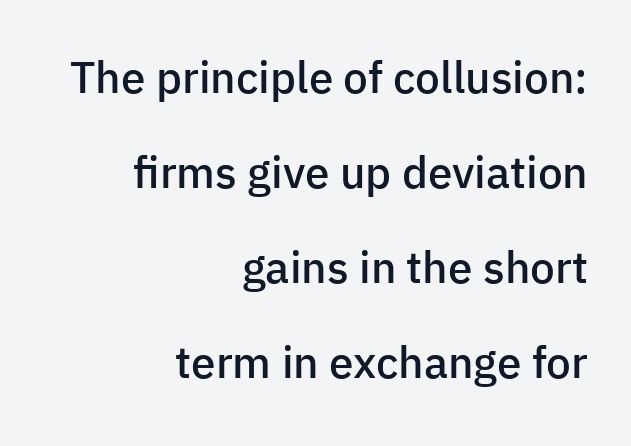
The image shows 44 px semibold sans-serif type, upright; set right-aligned, loose line spacing (2.16x), normal letter spacing, not underlined; low stroke contrast and a medium x-height.
